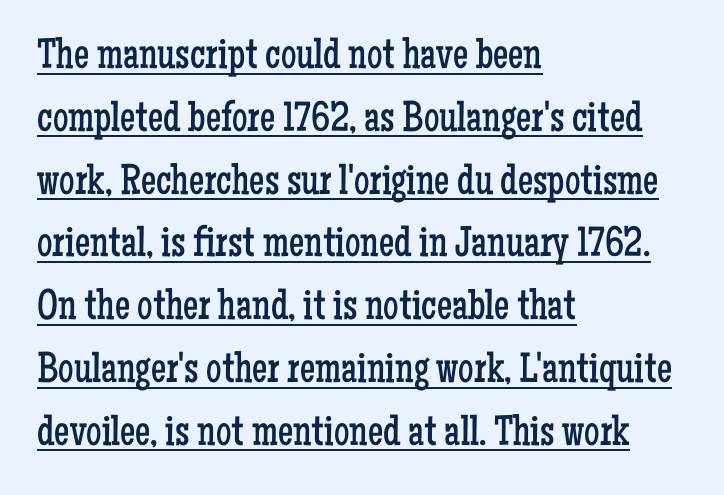
The image shows 43 px regular-weight, condensed serif type, upright; set left-aligned, normal line spacing (1.46x), normal letter spacing, underlined; low stroke contrast and a medium x-height.
